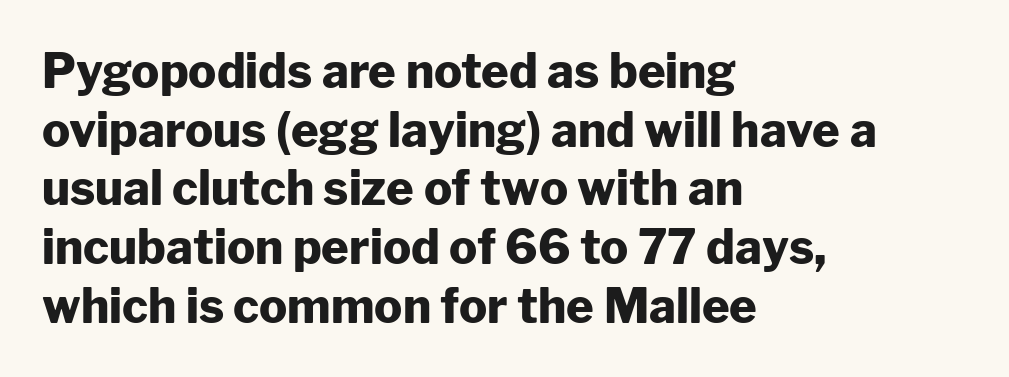
{"serif": "no", "italic": "no", "bold": "yes", "weight": "heavy", "width": "normal", "stroke_contrast": "low", "x_height": "medium", "monospaced": "no", "underline": "no", "align": "left", "line_spacing": "normal", "line_spacing_ratio": 1.25, "letter_spacing": "normal", "letter_spacing_em": 0.0, "glyph_px": 47}
